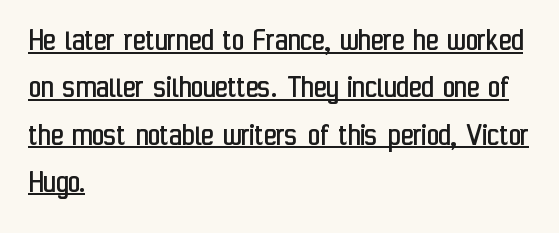
{"serif": "no", "italic": "no", "bold": "no", "weight": "regular", "width": "condensed", "stroke_contrast": "low", "x_height": "medium", "monospaced": "no", "underline": "yes", "align": "left", "line_spacing": "normal", "line_spacing_ratio": 1.39, "letter_spacing": "normal", "letter_spacing_em": 0.0, "glyph_px": 34}
